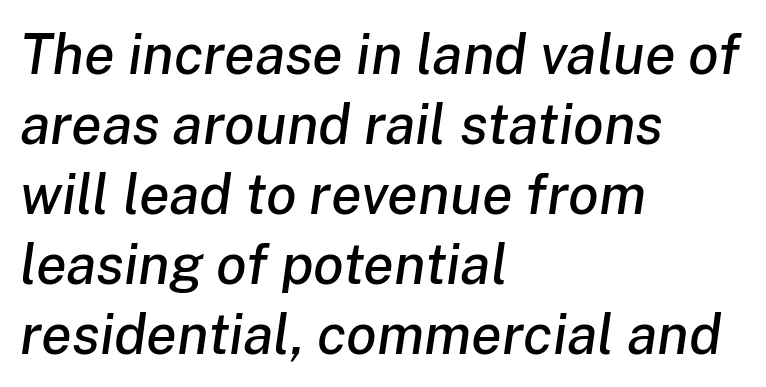
Note the varied advance widths — an 'i' is clearly narrower than an 'm'. Where is the straight margin? On the left. Any mark beneath the type? The region is blank. The face used here has a pronounced slope to its letters.
